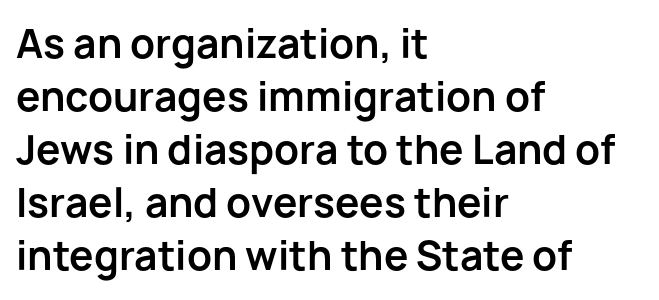
Q: Is the text bold? A: Yes.
Q: Is the text italic (slanted)? A: No, it is upright.
Q: Is the typeface a serif or a sans-serif typeface? A: Sans-serif.
Q: Is the text underlined? A: No.
Q: How is the paragraph aligned? A: Left-aligned.
Q: Is the spacing between letters normal or unusually wide? A: Normal.
Q: Is the spacing between lines tight, normal or loose? A: Normal.
Q: Width (condensed, normal, or wide)? A: Normal.
Q: Stroke contrast? A: Low.
Q: x-height? A: Medium.
Q: Monospaced? A: No.
